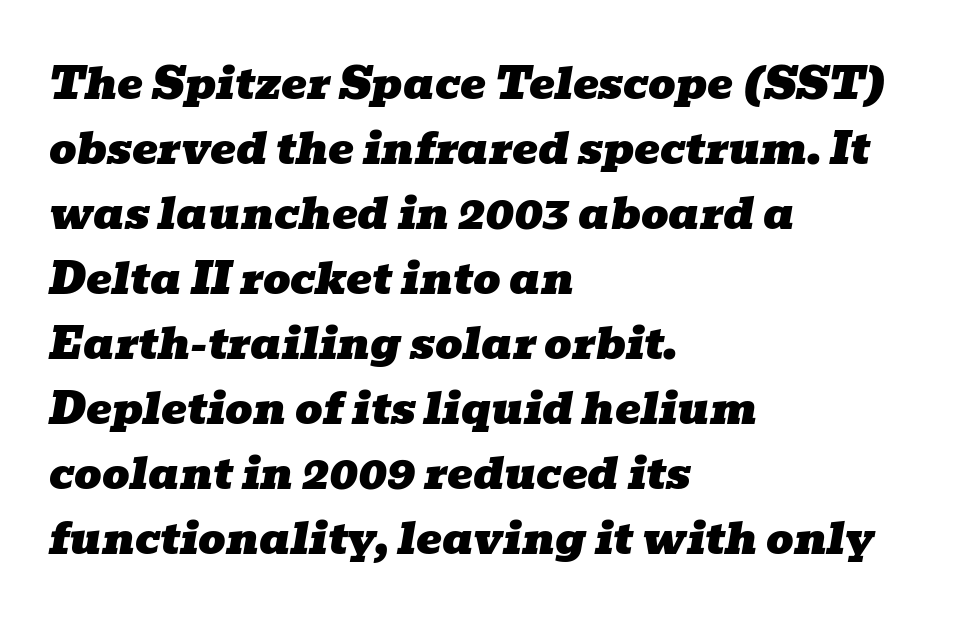
Q: Is the text italic (slanted)? A: Yes, it leans right by about 10 degrees.
Q: Is the typeface a serif or a sans-serif typeface? A: Serif.
Q: Is the text underlined? A: No.
Q: How is the paragraph aligned? A: Left-aligned.
Q: Is the spacing between letters normal or unusually wide? A: Normal.
Q: Is the spacing between lines tight, normal or loose? A: Normal.
Q: Width (condensed, normal, or wide)? A: Wide.
Q: Stroke contrast? A: Low.
Q: x-height? A: Medium.
Q: Monospaced? A: No.
